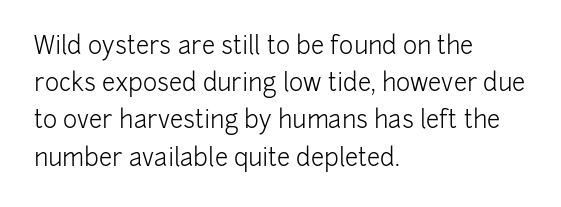
{"italic": "no", "bold": "no", "underline": "no", "align": "left", "line_spacing": "normal", "line_spacing_ratio": 1.55, "letter_spacing": "normal", "letter_spacing_em": 0.0, "glyph_px": 24}
